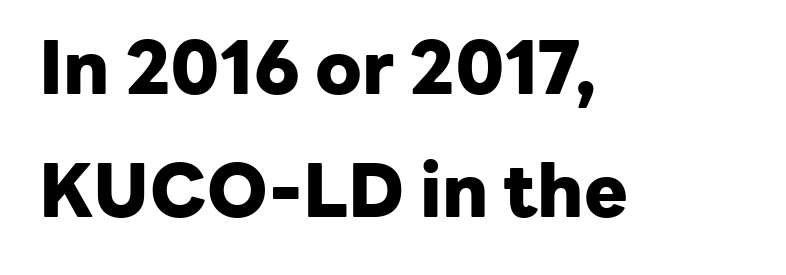
{"serif": "no", "italic": "no", "bold": "yes", "weight": "heavy", "width": "normal", "stroke_contrast": "low", "x_height": "medium", "monospaced": "no", "underline": "no", "align": "left", "line_spacing": "normal", "line_spacing_ratio": 1.68, "letter_spacing": "normal", "letter_spacing_em": 0.0, "glyph_px": 73}
